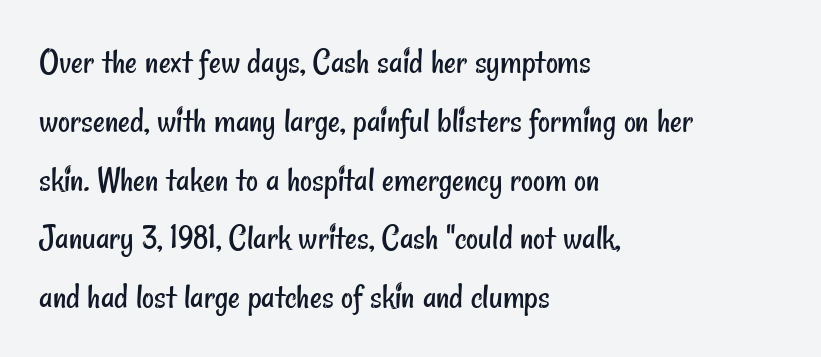
The font family rendered here belongs to the sans-serif group. The words here are not underlined. Here the glyphs are tracked normally, forming tight word shapes. Where is the straight margin? On the left. Is this a fixed-width face? No — the glyphs have proportional, varying widths.
